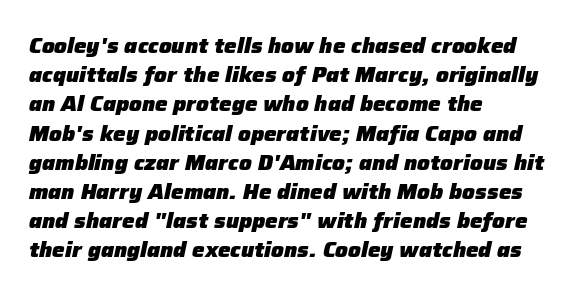
The image shows 21 px bold type, italic (leaning right); set left-aligned, normal line spacing (1.39x), normal letter spacing, not underlined.
